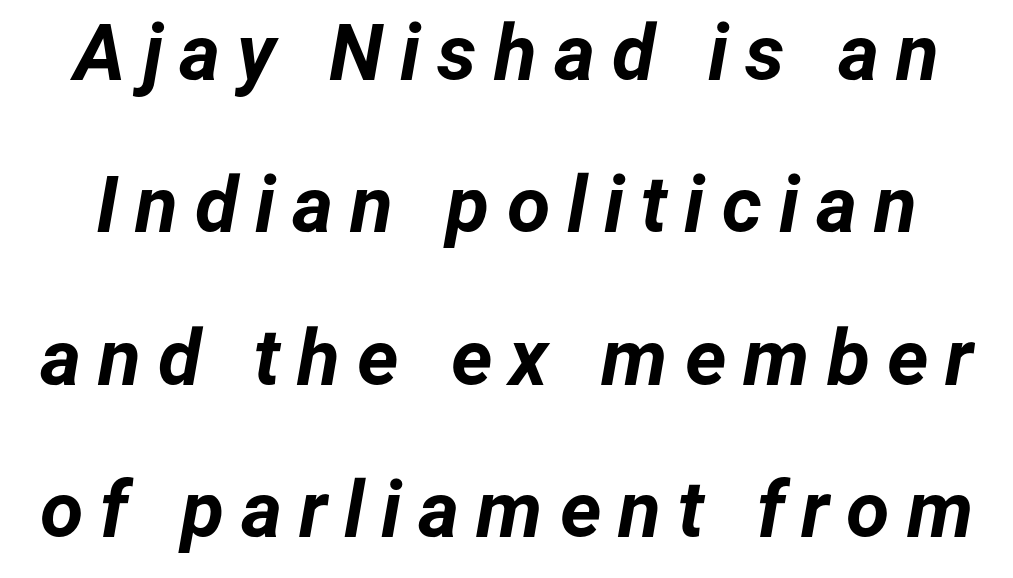
{"italic": "yes", "lean": "right", "slant_degrees": 12, "bold": "yes", "weight": "bold", "width": "normal", "stroke_contrast": "low", "x_height": "medium", "monospaced": "no", "underline": "no", "line_spacing": "loose", "line_spacing_ratio": 1.93, "letter_spacing": "wide", "letter_spacing_em": 0.21, "glyph_px": 79}
